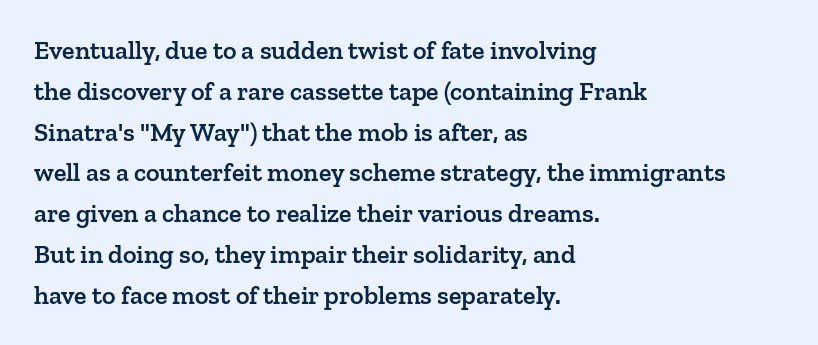
Caption: semibold face, moderately heavy strokes. Students, observe: this is what conventionally led text looks like. Quick note: not italic, upright. A bare baseline throughout the passage.
